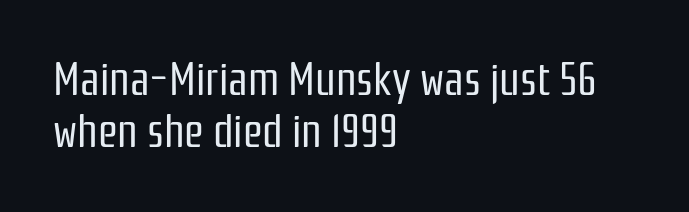
The image shows 45 px regular-weight, condensed sans-serif type, upright; set left-aligned, line spacing 1.16x, normal letter spacing, not underlined; low stroke contrast and a medium x-height.
